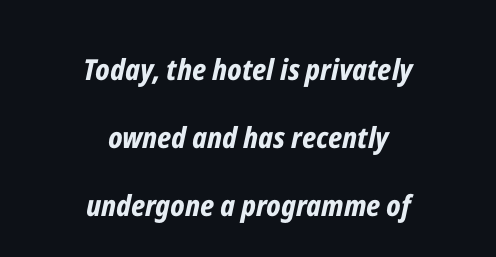
The image shows 29 px bold, condensed type, italic (leaning right); set centered, loose line spacing (2.34x), normal letter spacing, not underlined; low stroke contrast and a medium x-height.
